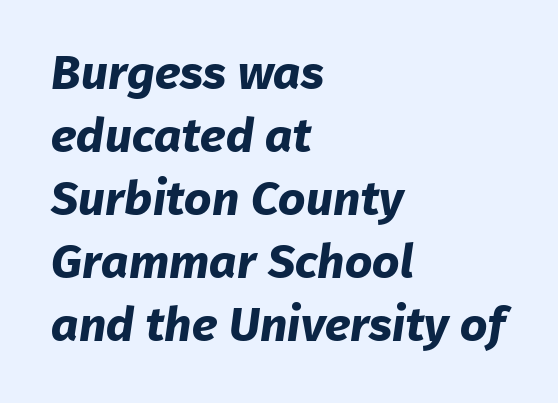
{"serif": "no", "bold": "yes", "weight": "bold", "width": "normal", "stroke_contrast": "low", "x_height": "medium", "monospaced": "no", "underline": "no", "align": "left", "line_spacing": "normal", "line_spacing_ratio": 1.31, "letter_spacing": "normal", "letter_spacing_em": 0.0, "glyph_px": 48}
